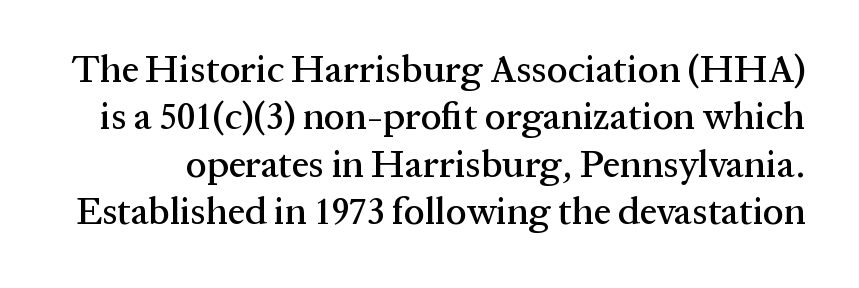
{"serif": "yes", "italic": "no", "width": "normal", "stroke_contrast": "medium", "x_height": "medium", "monospaced": "no", "underline": "no", "line_spacing": "normal", "line_spacing_ratio": 1.25, "letter_spacing": "normal", "letter_spacing_em": 0.0, "glyph_px": 38}
